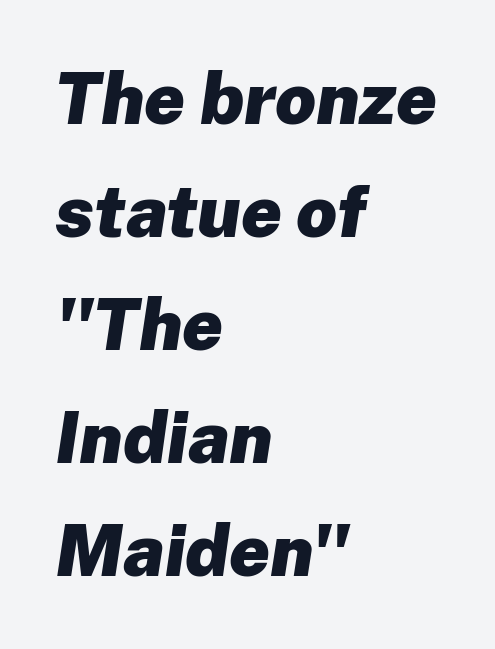
Q: Is the text bold? A: Yes.
Q: Is the text italic (slanted)? A: Yes, it leans right by about 8 degrees.
Q: Is the text underlined? A: No.
Q: How is the paragraph aligned? A: Left-aligned.
Q: Is the spacing between letters normal or unusually wide? A: Normal.
Q: Is the spacing between lines tight, normal or loose? A: Normal.
Q: Width (condensed, normal, or wide)? A: Normal.
Q: Stroke contrast? A: Low.
Q: x-height? A: Medium.
Q: Monospaced? A: No.
